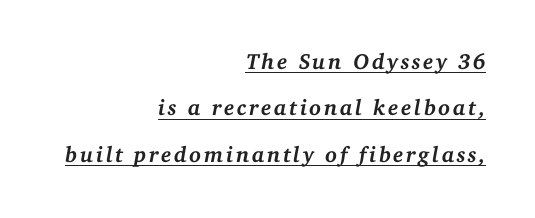
The strokes are fattened all the way to bold. Loosely led — the rows are spread out. Visually the block forms a straight wall on the right and a jagged coastline on the left. Rendered with sloped, italic letterforms.
